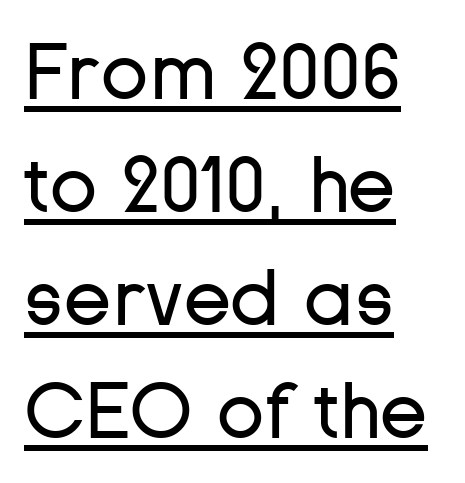
{"serif": "no", "italic": "no", "bold": "no", "weight": "regular", "width": "normal", "stroke_contrast": "low", "x_height": "medium", "monospaced": "no", "underline": "yes", "align": "left", "line_spacing": "normal", "line_spacing_ratio": 1.43, "letter_spacing": "normal", "letter_spacing_em": 0.0, "glyph_px": 79}
